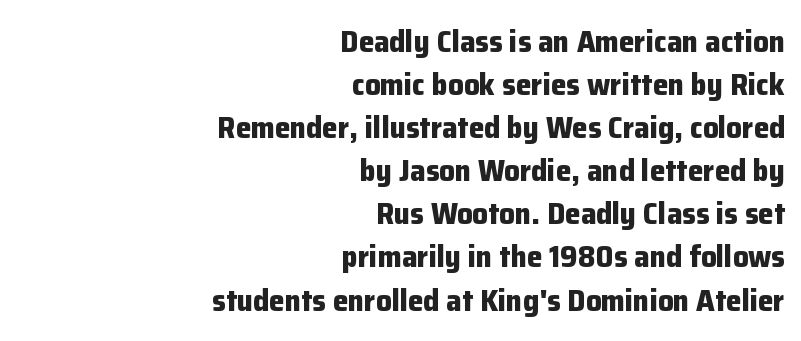
Q: Is the text bold? A: Yes.
Q: Is the text italic (slanted)? A: No, it is upright.
Q: Is the typeface a serif or a sans-serif typeface? A: Sans-serif.
Q: Is the text underlined? A: No.
Q: How is the paragraph aligned? A: Right-aligned.
Q: Is the spacing between letters normal or unusually wide? A: Normal.
Q: Is the spacing between lines tight, normal or loose? A: Normal.
Q: Width (condensed, normal, or wide)? A: Normal.
Q: Stroke contrast? A: Low.
Q: x-height? A: Medium.
Q: Monospaced? A: No.
